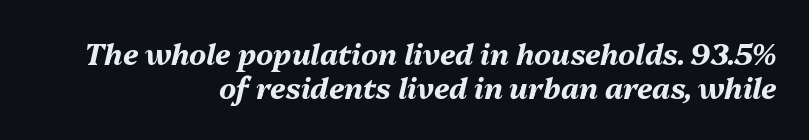
{"italic": "yes", "lean": "right", "slant_degrees": 13, "bold": "yes", "weight": "bold", "width": "normal", "stroke_contrast": "medium", "x_height": "medium", "monospaced": "no", "underline": "no", "align": "right", "line_spacing_ratio": 1.18, "letter_spacing": "normal", "letter_spacing_em": 0.0, "glyph_px": 29}
